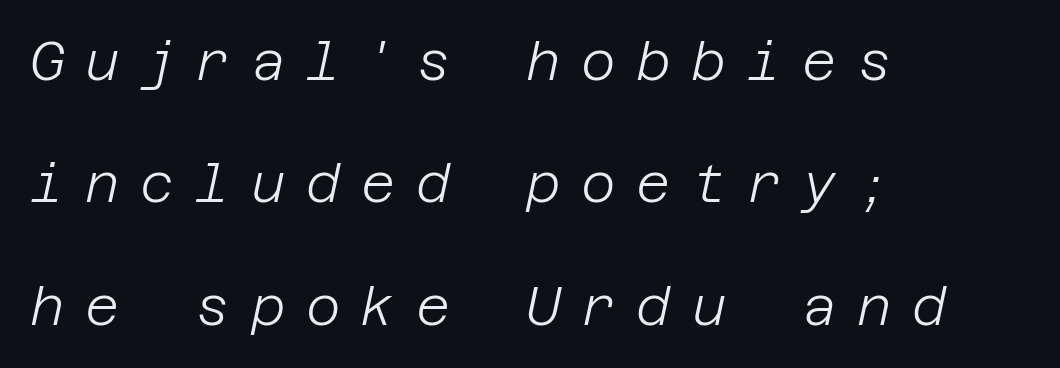
{"italic": "yes", "lean": "right", "slant_degrees": 12, "bold": "no", "weight": "light", "width": "normal", "stroke_contrast": "low", "x_height": "large", "underline": "no", "align": "left", "line_spacing": "loose", "line_spacing_ratio": 2.31, "letter_spacing": "wide", "letter_spacing_em": 0.39, "glyph_px": 53}
